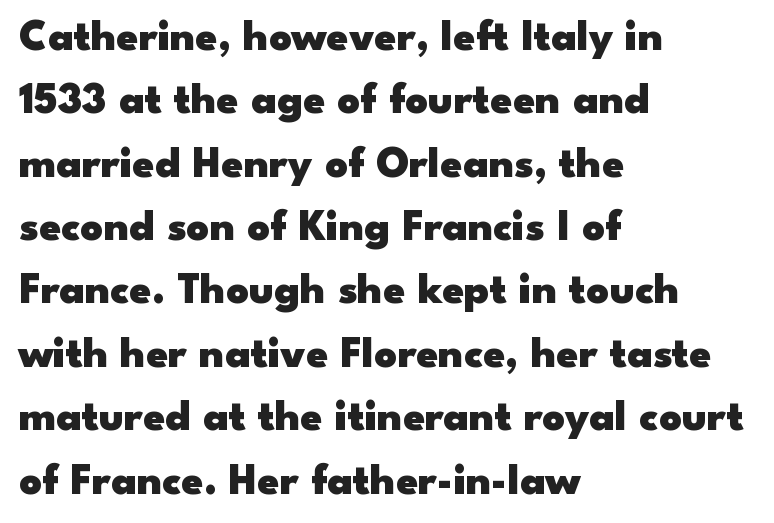
{"serif": "no", "italic": "no", "bold": "yes", "weight": "heavy", "width": "wide", "stroke_contrast": "low", "x_height": "small", "monospaced": "no", "underline": "no", "align": "left", "line_spacing": "normal", "line_spacing_ratio": 1.44, "letter_spacing": "normal", "letter_spacing_em": 0.0, "glyph_px": 44}
